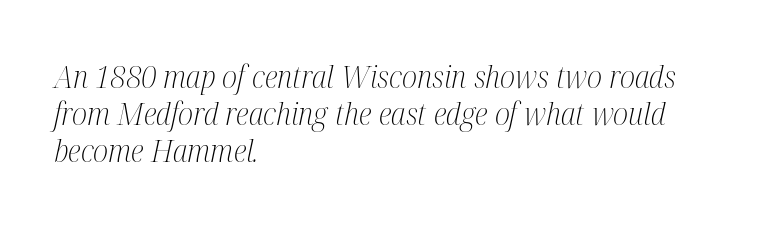
Does the lettering tilt? It does — this is italic. Bold? No — there's no thickening of the strokes. The setting favours the left margin, as ordinary paragraphs usually do. Has an underline been added? It has not.
